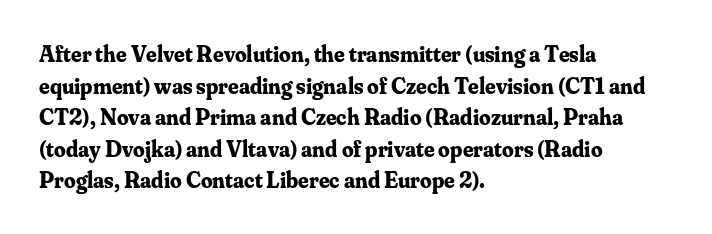
The image shows 23 px bold type, upright; set left-aligned, normal line spacing (1.37x), normal letter spacing, not underlined.
